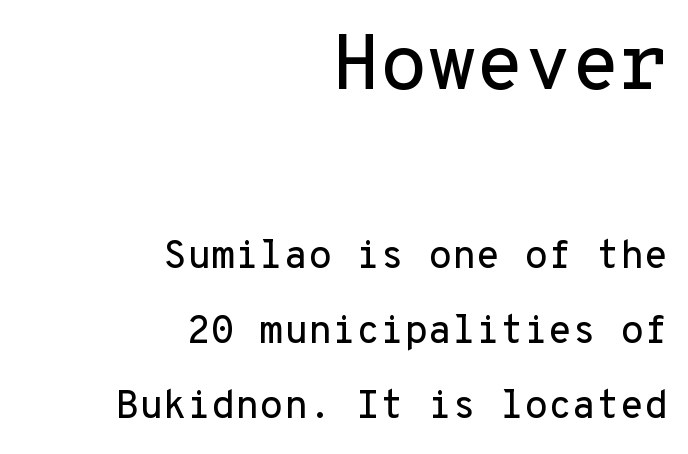
The image shows 78 px sans-serif type, upright, monospaced; set right-aligned, loose line spacing (1.93x), normal letter spacing, not underlined; the first (top) block is 2.0x larger; low stroke contrast and a medium x-height.
